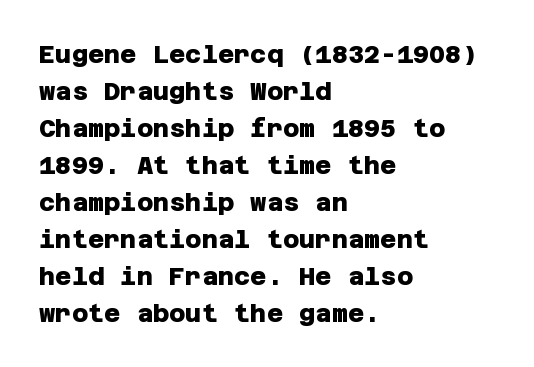
Caption: multi-line text, flush left, ragged right. The typesetting leans heavy: a genuine bold. The letterforms sit shoulder to shoulder at normal distance. The leading is moderate, giving the passage an even texture.
